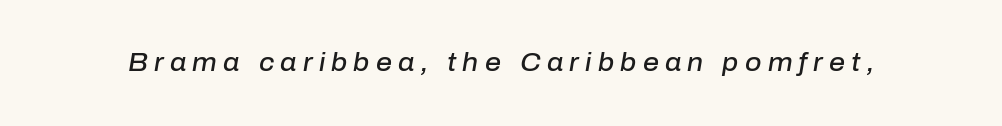
Q: Is the text bold? A: Semi-bold.
Q: Is the text italic (slanted)? A: Yes, it leans right by about 10 degrees.
Q: Is the text underlined? A: No.
Q: Is the spacing between letters normal or unusually wide? A: Unusually wide.
